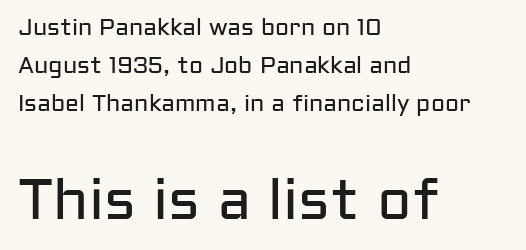
{"serif": "no", "italic": "no", "bold": "no", "weight": "regular", "width": "normal", "stroke_contrast": "low", "x_height": "medium", "monospaced": "no", "underline": "no", "align": "left", "line_spacing": "normal", "line_spacing_ratio": 1.65, "letter_spacing": "normal", "letter_spacing_em": 0.0, "larger_block": "second", "size_ratio": 2.48, "glyph_px": 57}
